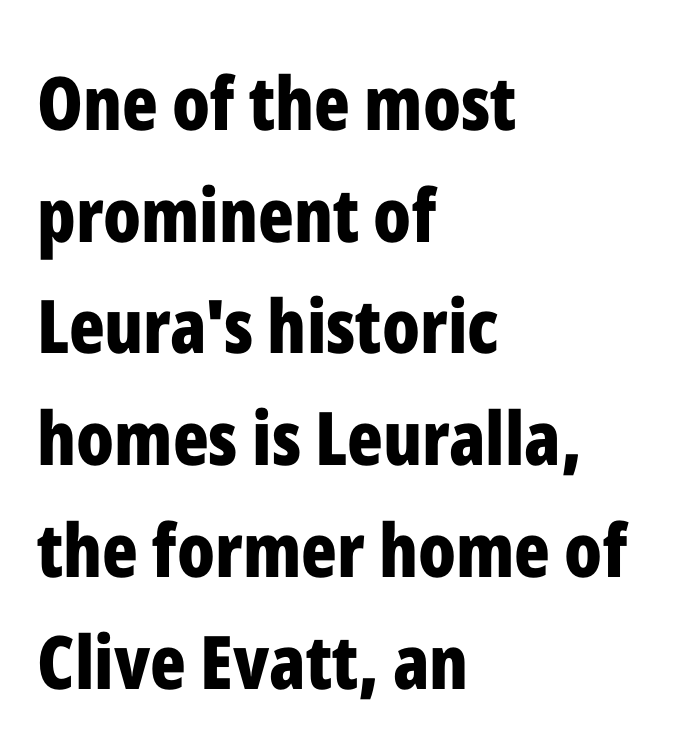
Glance below the letters and you will spot only blank space. Quick note: interline space is typical. In terms of letterspacing, this is plain default setting. Stroke thickness is high; the sample reads as a true bold.
